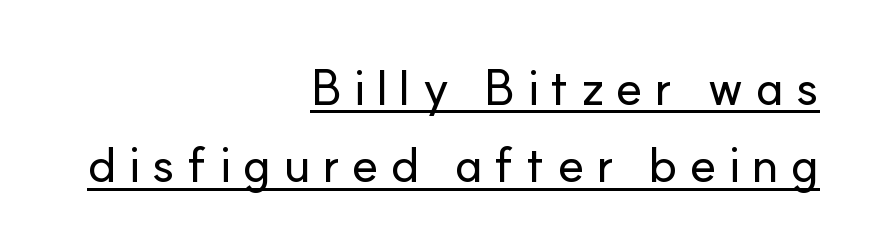
{"serif": "no", "italic": "no", "width": "normal", "stroke_contrast": "low", "x_height": "small", "monospaced": "no", "underline": "yes", "align": "right", "line_spacing": "normal", "line_spacing_ratio": 1.55, "letter_spacing": "wide", "letter_spacing_em": 0.23, "glyph_px": 50}
